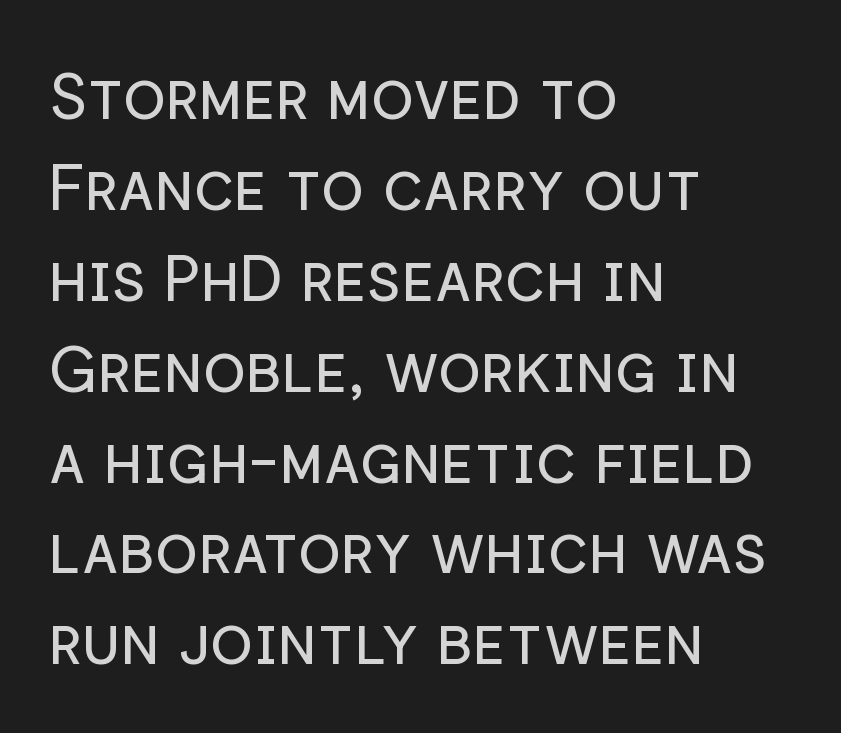
{"serif": "no", "italic": "no", "bold": "no", "weight": "regular", "width": "normal", "stroke_contrast": "low", "x_height": "medium", "monospaced": "no", "underline": "no", "align": "left", "line_spacing": "normal", "line_spacing_ratio": 1.42, "letter_spacing": "normal", "letter_spacing_em": 0.0, "glyph_px": 64}
